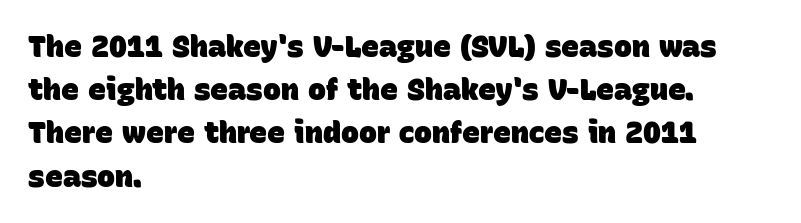
Every letter is thick-stroked: bold, no question. Proportional: the letters do not fall into vertical columns. Decoration check: the copy has no underline. The text was rendered using a sans face with plain stroke endings.
